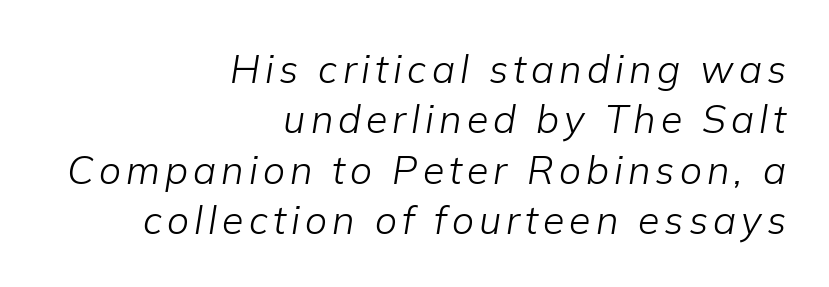
{"italic": "yes", "lean": "right", "slant_degrees": 9, "bold": "no", "weight": "light", "width": "normal", "stroke_contrast": "low", "x_height": "medium", "monospaced": "no", "underline": "no", "align": "right", "line_spacing": "normal", "line_spacing_ratio": 1.29, "glyph_px": 39}
